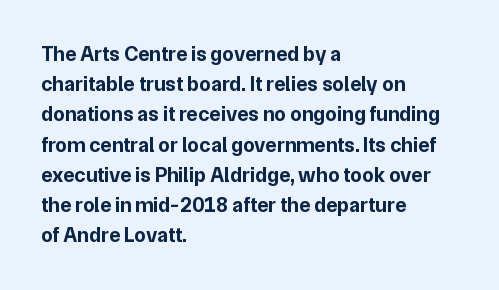
Q: Is the text bold? A: Yes.
Q: Is the text italic (slanted)? A: No, it is upright.
Q: Is the text underlined? A: No.
Q: How is the paragraph aligned? A: Left-aligned.
Q: Is the spacing between letters normal or unusually wide? A: Normal.
Q: Is the spacing between lines tight, normal or loose? A: Normal.
